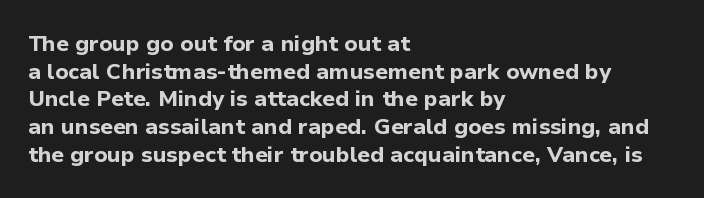
Q: Is the text bold? A: Yes.
Q: Is the text italic (slanted)? A: No, it is upright.
Q: Is the text underlined? A: No.
Q: How is the paragraph aligned? A: Left-aligned.
Q: Is the spacing between letters normal or unusually wide? A: Normal.
Q: Is the spacing between lines tight, normal or loose? A: Normal.
